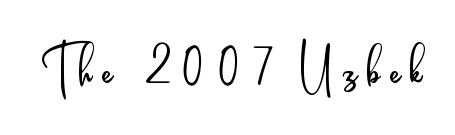
The image shows 72 px light, condensed sans-serif type; set not underlined; low stroke contrast and a small x-height.
